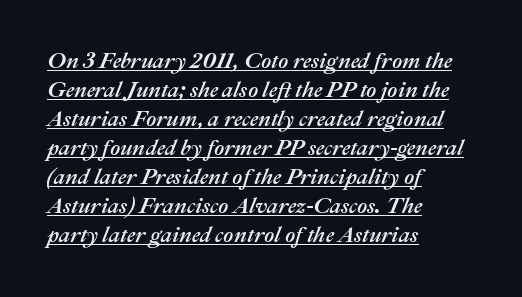
The image shows 22 px text type, italic (leaning right); set left-aligned, normal line spacing (1.32x), normal letter spacing, underlined.
